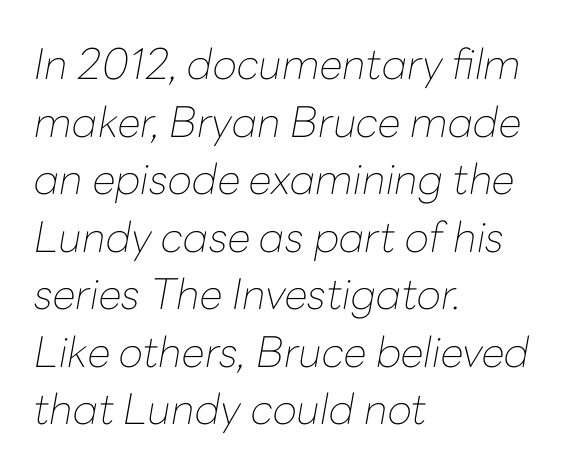
{"italic": "yes", "lean": "right", "slant_degrees": 10, "bold": "no", "weight": "thin", "width": "normal", "stroke_contrast": "low", "x_height": "medium", "monospaced": "no", "underline": "no", "align": "left", "line_spacing": "normal", "line_spacing_ratio": 1.37, "letter_spacing": "normal", "letter_spacing_em": 0.0, "glyph_px": 42}
